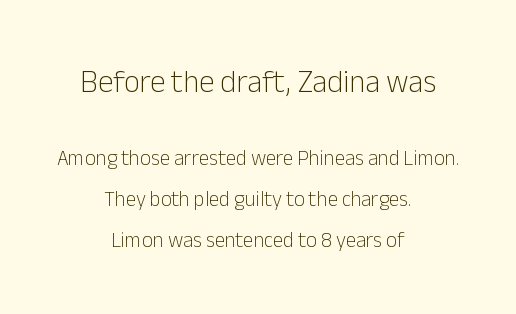
A roman cut, with each character standing at attention. Each stroke keeps to a modest, everyday thickness or less. Typographically, this falls in the sans-serif category. Lines of text with bare space underneath. Teacher's note: observe the equal gaps on both sides — that is centered alignment.
